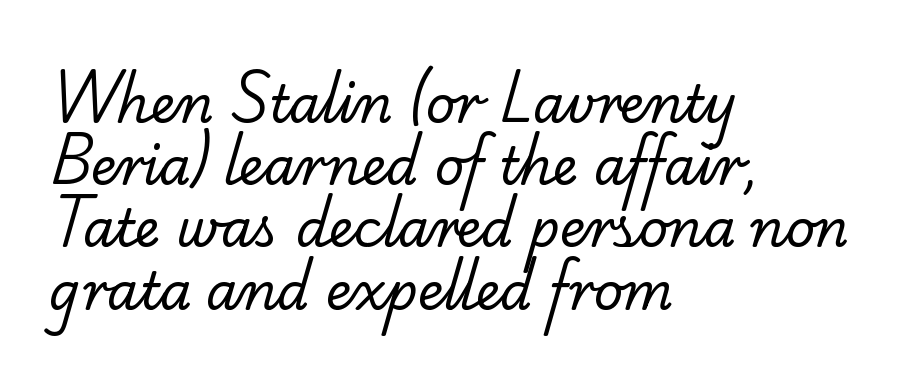
Q: Is the text bold? A: No.
Q: Is the text underlined? A: No.
Q: How is the paragraph aligned? A: Left-aligned.
Q: Is the spacing between letters normal or unusually wide? A: Normal.
Q: Width (condensed, normal, or wide)? A: Normal.
Q: Stroke contrast? A: Low.
Q: x-height? A: Small.
Q: Monospaced? A: No.
